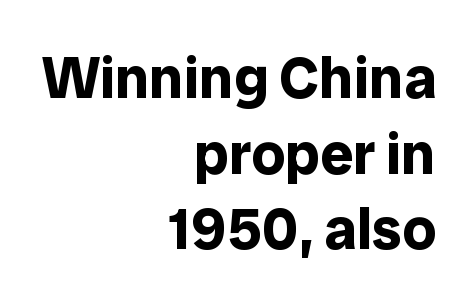
This rendering employs a face without finishing strokes, i.e., a sans-serif. Heavy-handed strokes throughout: this text is bold. The paragraph shown leans on its right margin. Between one letter and the next there's only the usual sliver of space. This sample has the flowing, uneven cadence of proportional lettering. The area under the type is left untouched.
